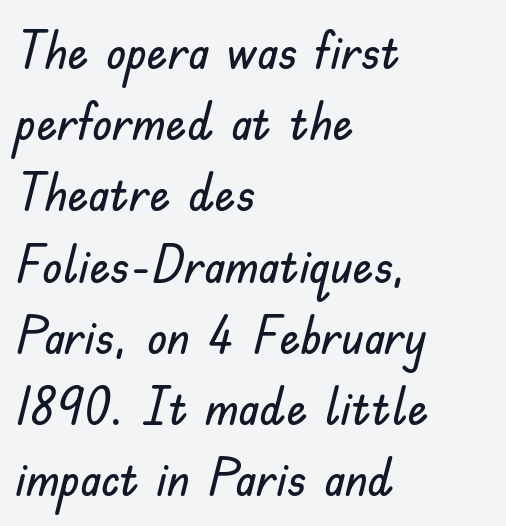
A clean baseline with only descenders dipping below it. This sample keeps an unexceptional amount of space between lines. Alignment: flush left. Observe the absence of serifs on each vertical stroke in this sample. Compared with typical body copy, the letter spacing here is the same.
